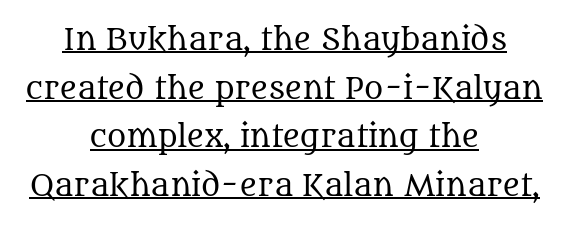
Q: Is the text bold? A: No.
Q: Is the text italic (slanted)? A: No, it is upright.
Q: Is the typeface a serif or a sans-serif typeface? A: Serif.
Q: Is the text underlined? A: Yes.
Q: How is the paragraph aligned? A: Centered.
Q: Is the spacing between letters normal or unusually wide? A: Normal.
Q: Is the spacing between lines tight, normal or loose? A: Normal.
Q: Width (condensed, normal, or wide)? A: Normal.
Q: Stroke contrast? A: Medium.
Q: x-height? A: Large.
Q: Monospaced? A: No.
